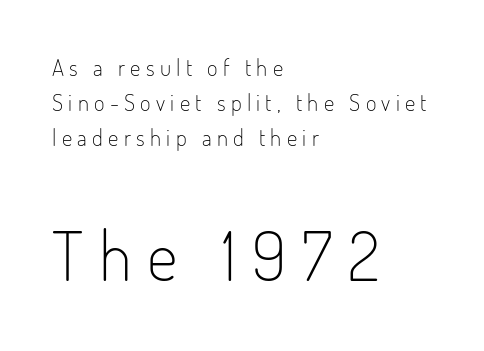
Q: Is the text bold? A: No.
Q: Is the text italic (slanted)? A: No, it is upright.
Q: Is the typeface a serif or a sans-serif typeface? A: Sans-serif.
Q: Is the text underlined? A: No.
Q: How is the paragraph aligned? A: Left-aligned.
Q: Is the spacing between letters normal or unusually wide? A: Unusually wide.
Q: Is the spacing between lines tight, normal or loose? A: Normal.
Q: Which block of text is set in a larger size, the first (top) or the second (bottom)? A: The second (bottom) one.
Q: Width (condensed, normal, or wide)? A: Condensed.
Q: Stroke contrast? A: Low.
Q: x-height? A: Small.
Q: Monospaced? A: No.
